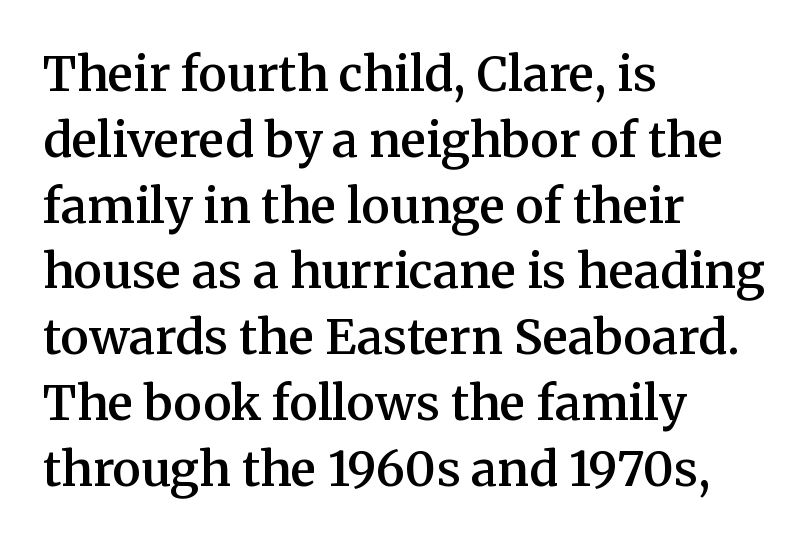
The image shows 48 px semibold serif type, upright; set left-aligned, normal line spacing (1.37x), normal letter spacing, not underlined; medium stroke contrast and a medium x-height.
